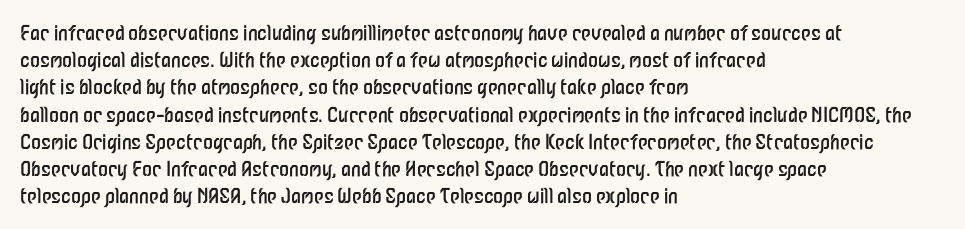
The image shows 20 px text type, upright; set left-aligned, normal line spacing (1.36x), normal letter spacing, not underlined.
